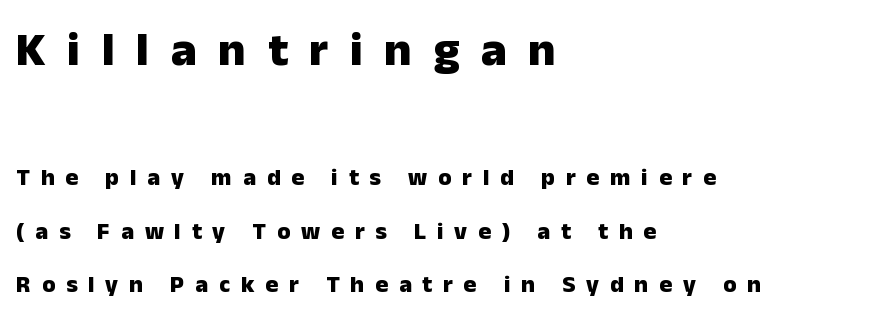
When letters stand straight like this, we call the style roman or upright. Unlike a traditional serif, this face leaves its strokes unadorned. The area under the type is left untouched. Reading down the block, your eye returns to a fixed left position each line. This sample has the flowing, uneven cadence of proportional lettering. Students, observe: this is what heavily led, spacious text looks like.
